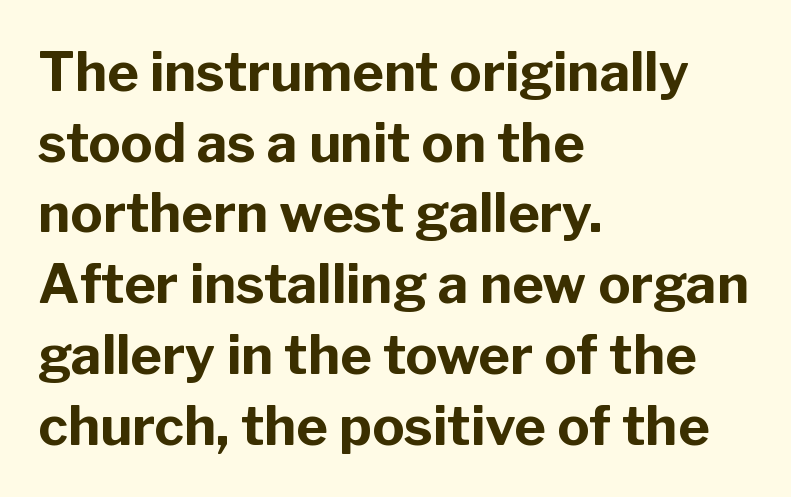
Tall strokes in this sample are plumb rather than angled. Line starts are locked; line ends wander. There is no visible air inserted between adjacent glyphs. Interline gaps are of average width in this sample. You can tell from the bare stems that sans-serif type was used.
